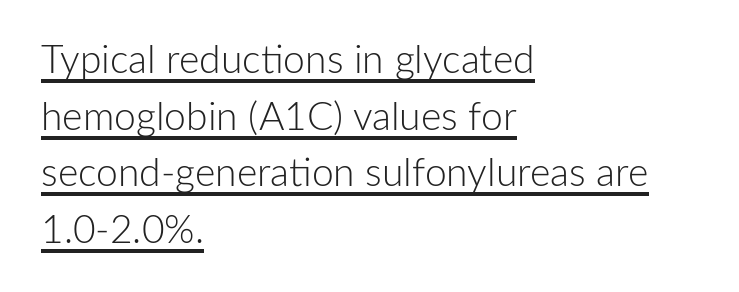
Note the varied advance widths — an 'i' is clearly narrower than an 'm'. Weight class: somewhere from thin through regular. How are the letters spaced? Ordinarily, with no added tracking. Vertical spacing — default. Are there feet on the stems? There aren't — it's a sans.
